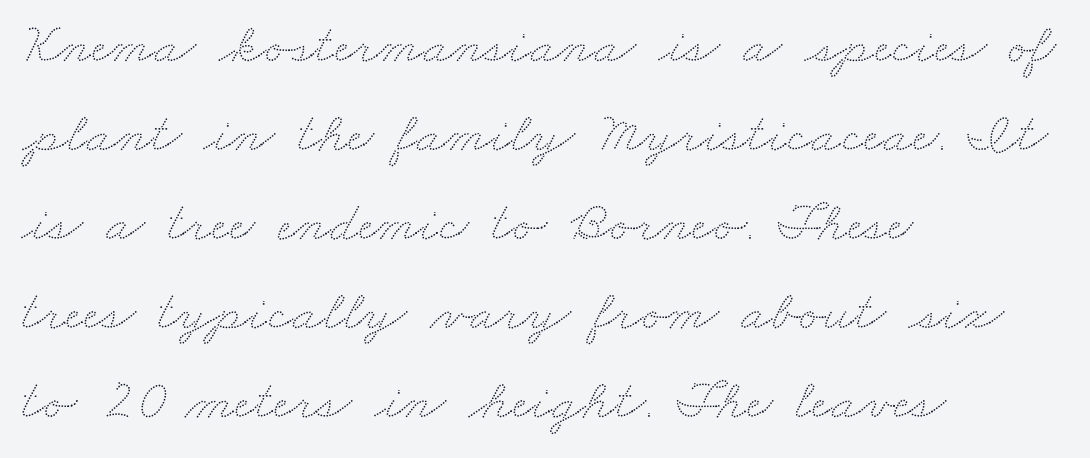
Q: Is the text underlined? A: No.
Q: How is the paragraph aligned? A: Left-aligned.
Q: Is the spacing between letters normal or unusually wide? A: Normal.
Q: Is the spacing between lines tight, normal or loose? A: Normal.
Q: Width (condensed, normal, or wide)? A: Wide.
Q: Stroke contrast? A: Low.
Q: x-height? A: Small.
Q: Monospaced? A: No.
